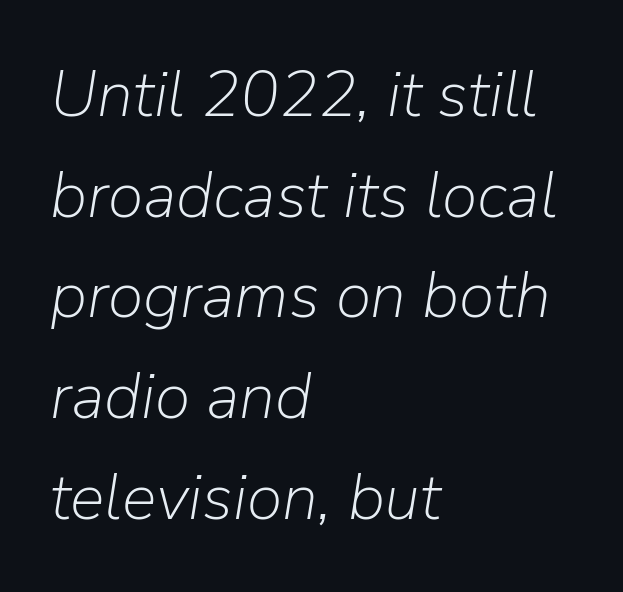
{"italic": "yes", "lean": "right", "slant_degrees": 9, "bold": "no", "weight": "light", "width": "normal", "stroke_contrast": "low", "x_height": "medium", "monospaced": "no", "underline": "no", "align": "left", "line_spacing": "normal", "line_spacing_ratio": 1.55, "letter_spacing": "normal", "letter_spacing_em": 0.0, "glyph_px": 65}
